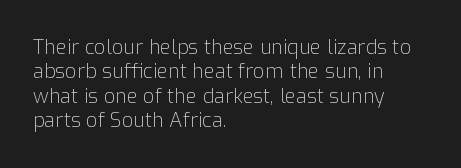
The image shows 20 px text type, upright; set left-aligned, line spacing 1.22x, normal letter spacing, not underlined.
